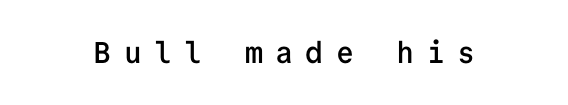
The image shows 30 px semibold sans-serif type, upright, monospaced; set unusually wide letter spacing (+0.41 em), not underlined; low stroke contrast and a medium x-height.
